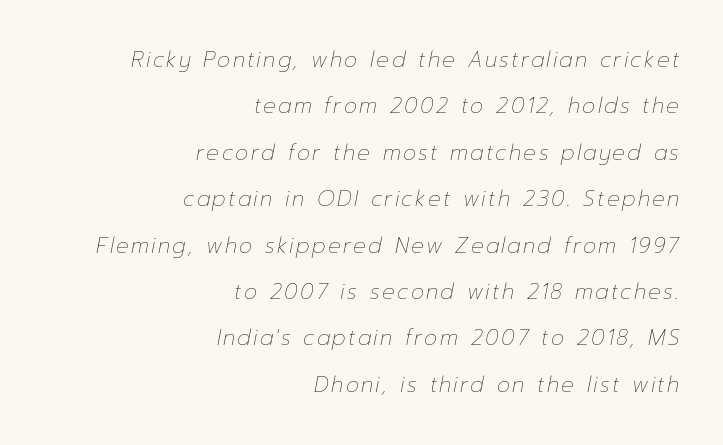
Q: Is the text bold? A: No.
Q: Is the text italic (slanted)? A: Yes, it leans right by about 12 degrees.
Q: Is the text underlined? A: No.
Q: How is the paragraph aligned? A: Right-aligned.
Q: Is the spacing between lines tight, normal or loose? A: Loose.
